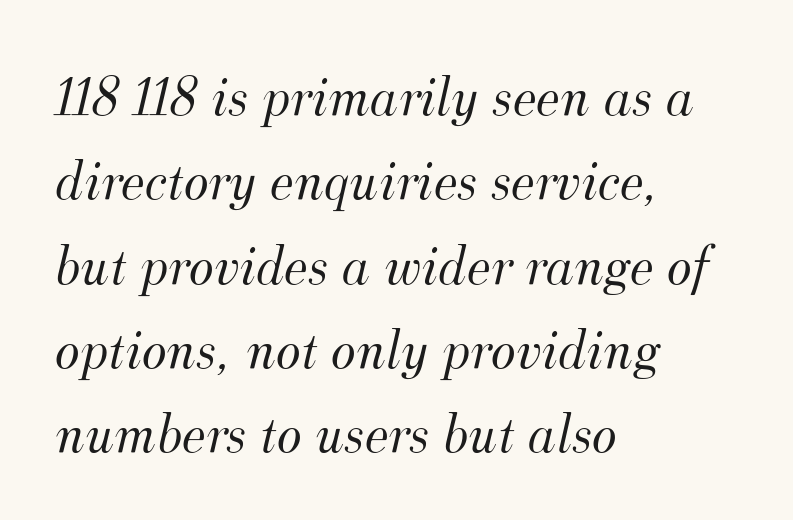
The image shows 59 px light serif type, italic (leaning right); set left-aligned, normal line spacing (1.43x), normal letter spacing, not underlined; medium stroke contrast and a small x-height.
